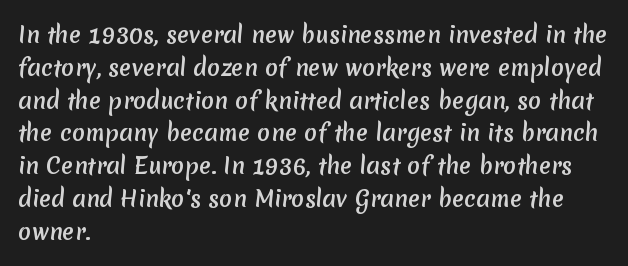
{"underline": "no", "align": "left", "line_spacing": "normal", "line_spacing_ratio": 1.49, "letter_spacing": "normal", "letter_spacing_em": 0.0, "glyph_px": 22}
